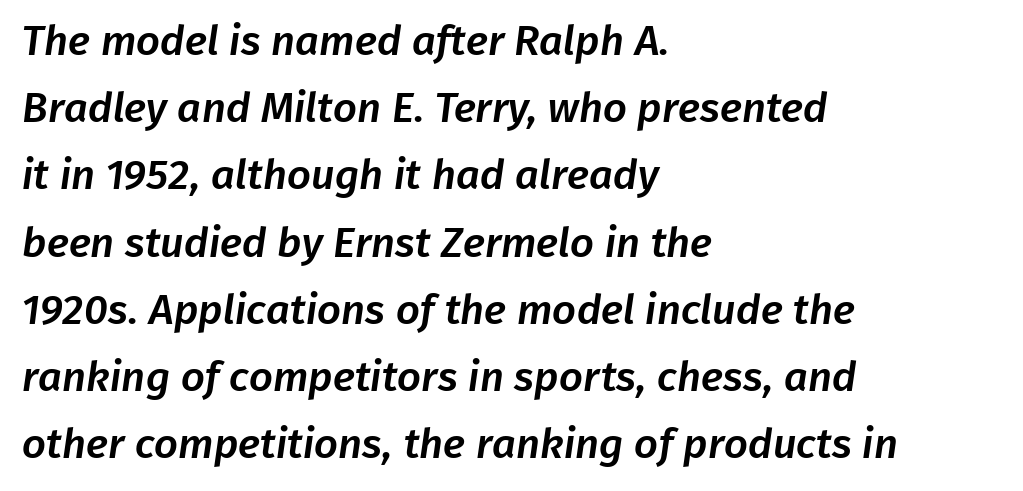
The image shows 42 px sans-serif type; set left-aligned, normal line spacing (1.6x), normal letter spacing, not underlined; low stroke contrast and a medium x-height.
